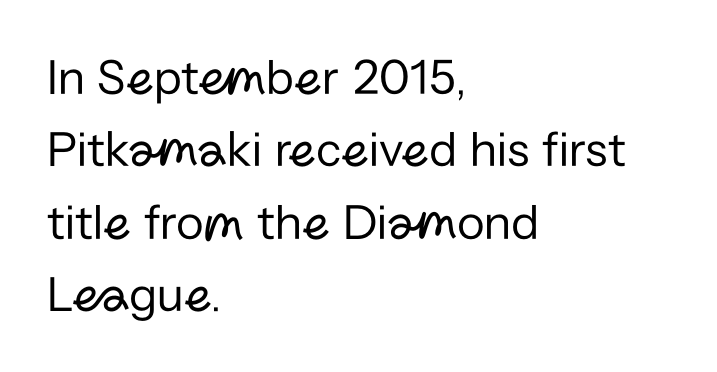
Regarding leading, the lines here are spaced in the standard way. Compared with a typical body face, this is equally light or lighter still. It's the straight-up-and-down kind of type. Looks like regular typesetting: each glyph gets only the width it needs. Short and long lines alike share a common starting point at left.
